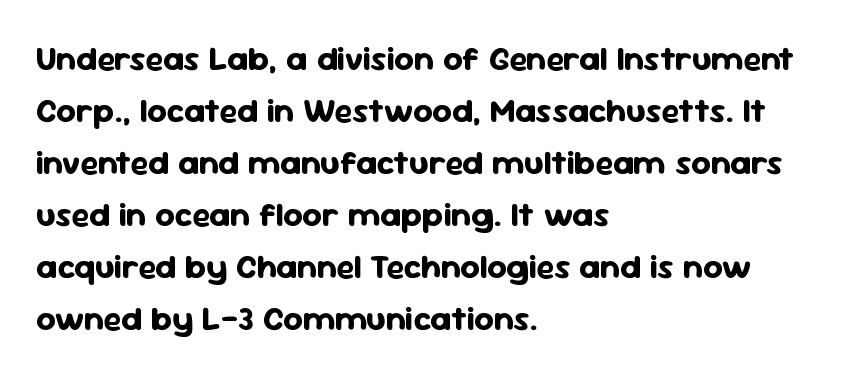
{"serif": "no", "italic": "no", "bold": "yes", "weight": "bold", "width": "normal", "stroke_contrast": "low", "x_height": "medium", "monospaced": "no", "underline": "no", "align": "left", "line_spacing": "normal", "line_spacing_ratio": 1.53, "letter_spacing": "normal", "letter_spacing_em": 0.0, "glyph_px": 34}
